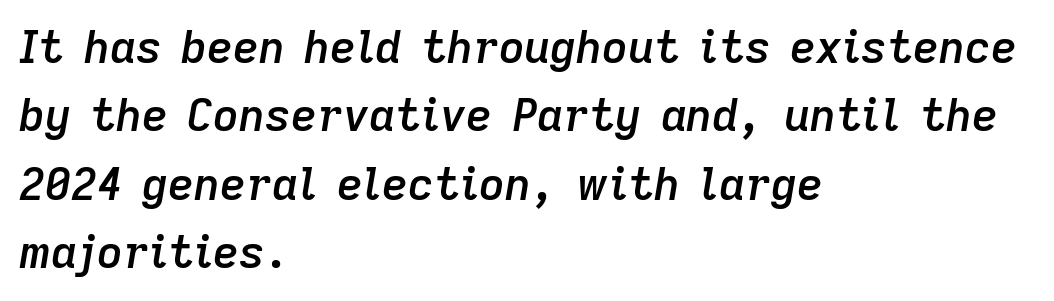
{"italic": "yes", "lean": "right", "slant_degrees": 9, "bold": "semi", "weight": "semibold", "width": "normal", "stroke_contrast": "low", "x_height": "medium", "monospaced": "no", "underline": "no", "align": "left", "line_spacing": "normal", "line_spacing_ratio": 1.52, "letter_spacing": "normal", "letter_spacing_em": 0.0, "glyph_px": 45}
